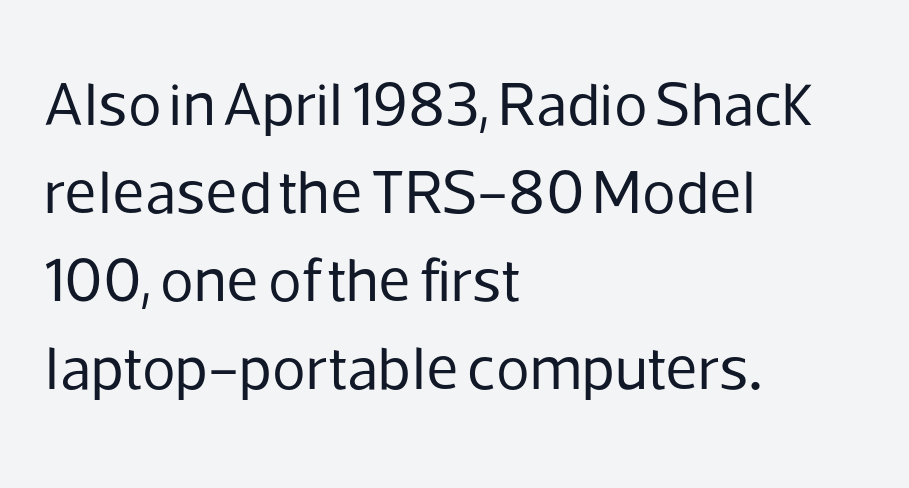
The type is set solid horizontally, with unmodified tracking. Leading: standard. You can tell it's not italic because the verticals are truly vertical. Just letters on the line, the space beneath them empty.
